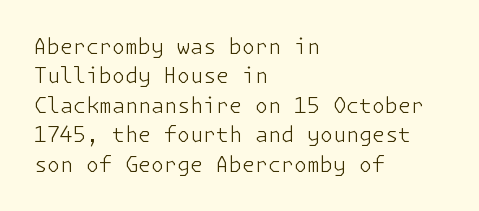
{"italic": "no", "bold": "no", "underline": "no", "align": "left", "line_spacing": "normal", "line_spacing_ratio": 1.4, "letter_spacing": "normal", "letter_spacing_em": 0.0, "glyph_px": 21}
